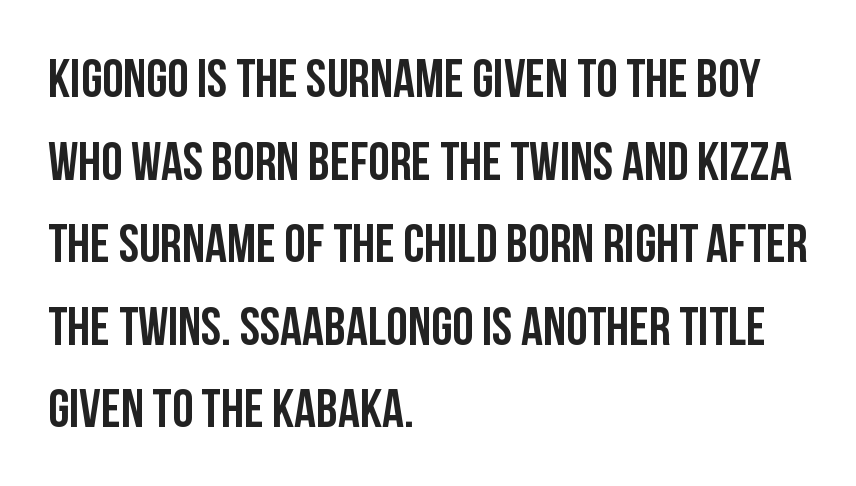
The image shows 54 px condensed sans-serif type, upright; set left-aligned, normal line spacing (1.53x), normal letter spacing, not underlined; low stroke contrast and a large x-height.
